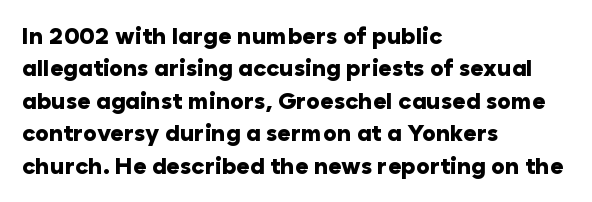
{"italic": "no", "bold": "yes", "underline": "no", "align": "left", "line_spacing": "normal", "line_spacing_ratio": 1.41, "letter_spacing": "normal", "letter_spacing_em": 0.0, "glyph_px": 23}
